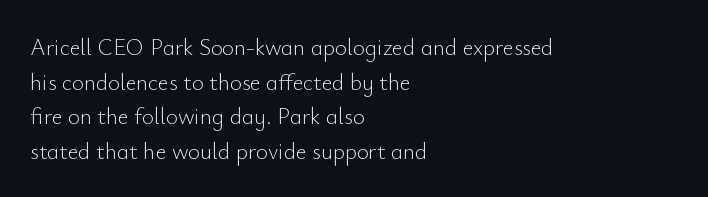
{"italic": "no", "bold": "no", "underline": "no", "align": "left", "line_spacing": "normal", "line_spacing_ratio": 1.51, "letter_spacing": "normal", "letter_spacing_em": 0.0, "glyph_px": 23}
